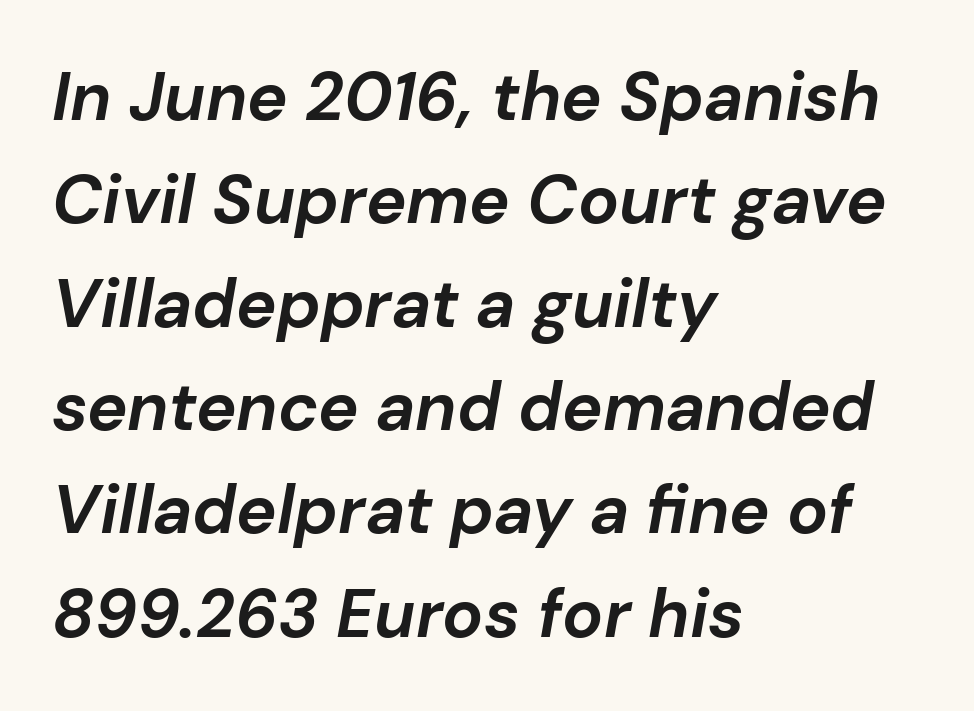
{"italic": "yes", "lean": "right", "slant_degrees": 10, "bold": "yes", "weight": "bold", "width": "normal", "stroke_contrast": "low", "x_height": "medium", "monospaced": "no", "underline": "no", "align": "left", "line_spacing": "normal", "line_spacing_ratio": 1.52, "letter_spacing": "normal", "letter_spacing_em": 0.0, "glyph_px": 68}
